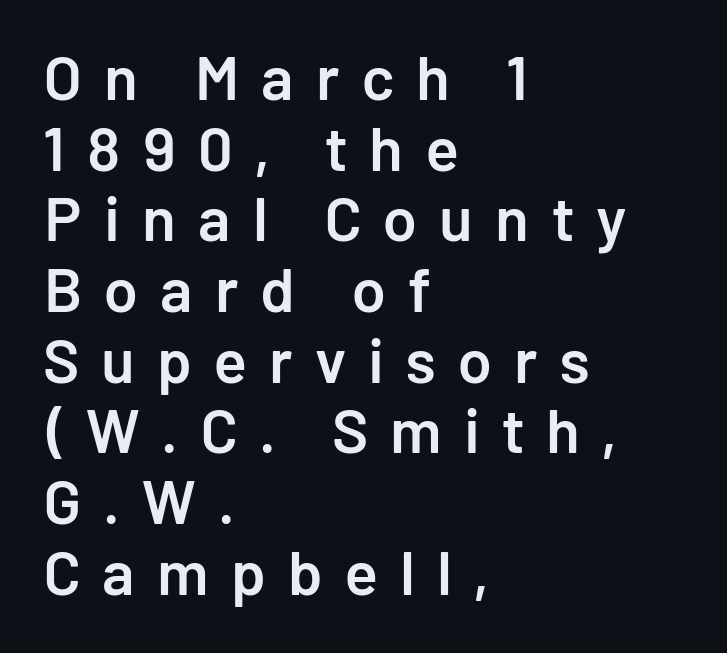
Type without underlining. Ordinary non-slanted type is in use. Here the designer chose a conventional face with non-uniform glyph widths. In terms of letterspacing, this is a distinctly airy, spread setting. Leftover space on each line is placed entirely after the last word.
